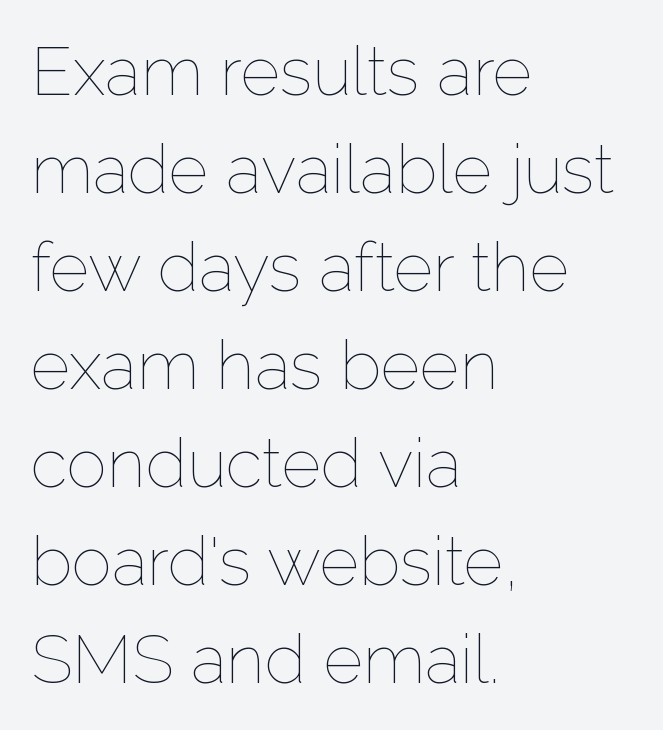
The image shows 68 px thin type, upright; set left-aligned, normal line spacing (1.44x), normal letter spacing, not underlined; low stroke contrast and a medium x-height.
